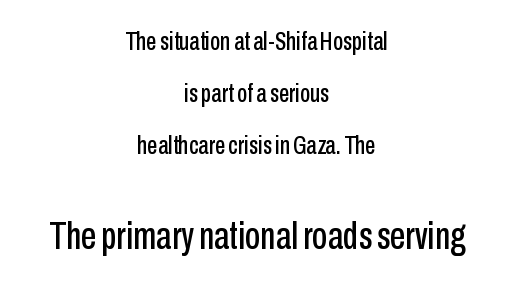
Descenders hang freely into open space. Tracking here is standard; glyphs follow each other at the usual distance. Grotesque or geometric, the face here clearly has no serifs. The lines are spread far apart with generous leading.
